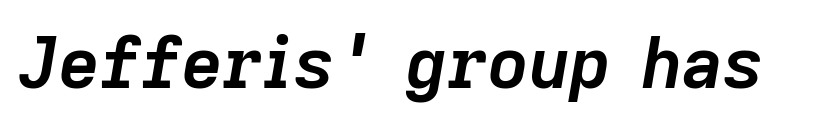
Does the lettering tilt? It does — this is italic. As a designer I'd log this as weight 700, bold. Beneath every word, the page is bare. The letters sit at their default tracking, neither squeezed nor spread. Character widths vary here, with narrow letters taking less room than wide ones.
